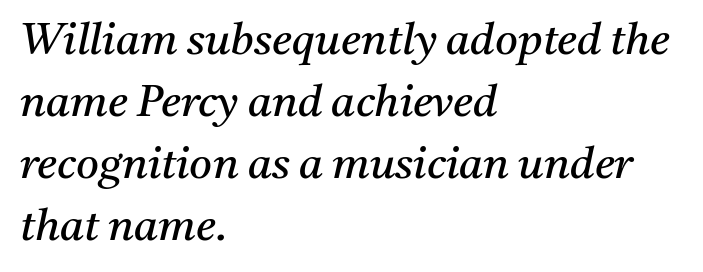
{"serif": "yes", "italic": "yes", "lean": "right", "slant_degrees": 11, "bold": "no", "weight": "regular", "width": "normal", "stroke_contrast": "medium", "x_height": "medium", "monospaced": "no", "underline": "no", "align": "left", "line_spacing": "normal", "line_spacing_ratio": 1.41, "letter_spacing": "normal", "letter_spacing_em": 0.0, "glyph_px": 44}
